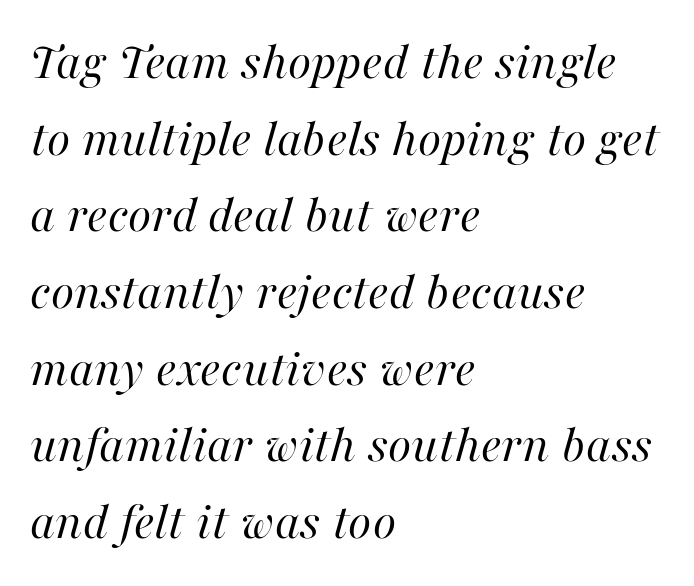
Honestly, the row spacing looks completely unremarkable. A light-to-regular cut is what we see here. Do the characters align in a grid? No, the font is proportional. In terms of letterspacing, this is plain default setting. The lettering tilts uniformly, giving the passage an italic look.
